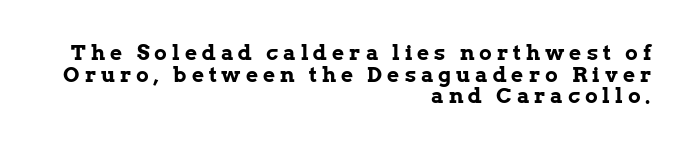
The gap between lines stays unmarked. The leading is snug, giving the passage a crowded texture. Reading down the block, your eye finds every line finishing at a fixed right position. The type sits square on the baseline with zero lean. Notice how thick the strokes are: this is what a full bold looks like.
